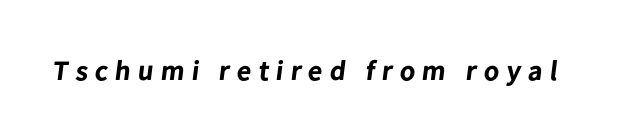
The image shows 28 px bold sans-serif type; set unusually wide letter spacing (+0.26 em), not underlined; low stroke contrast and a medium x-height.
